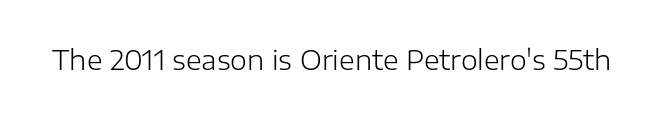
Has an underline been added? It has not. The type is set solid horizontally, with unmodified tracking. The characters are drawn with everyday or finer stroke widths. Every character sits straight up, as roman type does.
